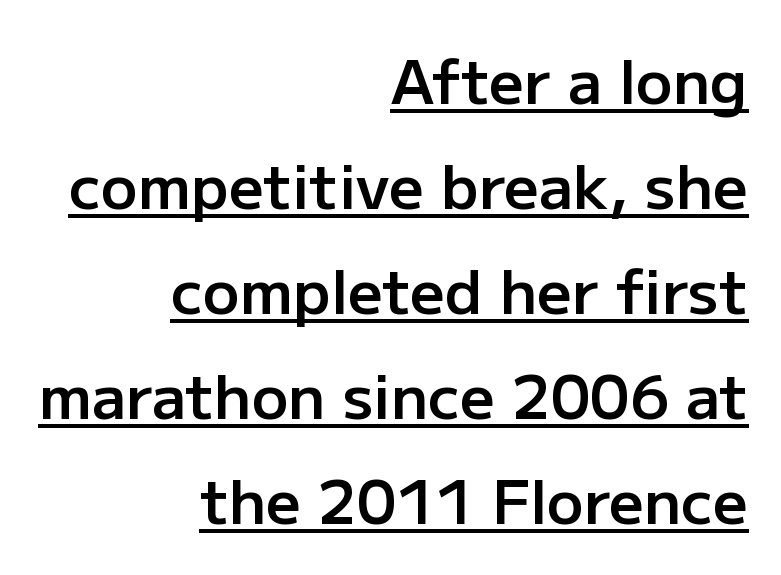
{"serif": "no", "italic": "no", "bold": "semi", "weight": "semibold", "width": "normal", "stroke_contrast": "low", "x_height": "medium", "monospaced": "no", "underline": "yes", "align": "right", "line_spacing_ratio": 1.72, "letter_spacing": "normal", "letter_spacing_em": 0.0, "glyph_px": 61}
